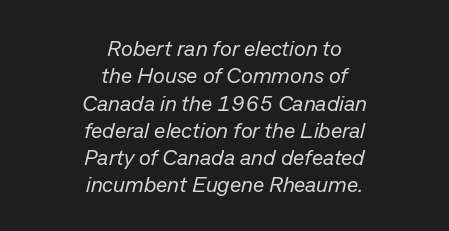
Q: Is the text bold? A: No.
Q: Is the text italic (slanted)? A: Yes, it leans right by about 13 degrees.
Q: Is the text underlined? A: No.
Q: How is the paragraph aligned? A: Centered.
Q: Is the spacing between letters normal or unusually wide? A: Normal.
